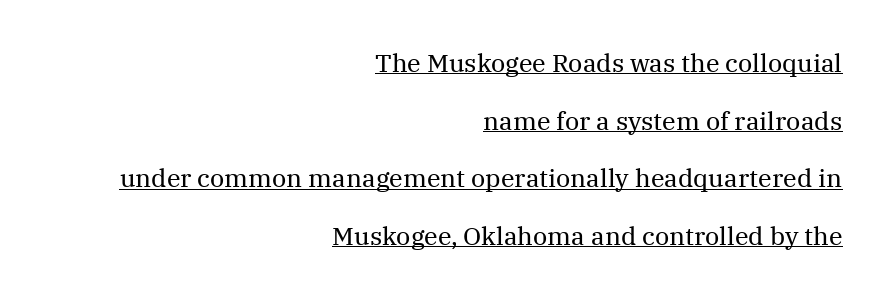
Each word holds together tightly as a unit, with standard inter-letter gaps. The passage shown stacks its lines with a broad gap. Caption: multi-line text, flush right, ragged left. Weight: in the light-to-regular range.
